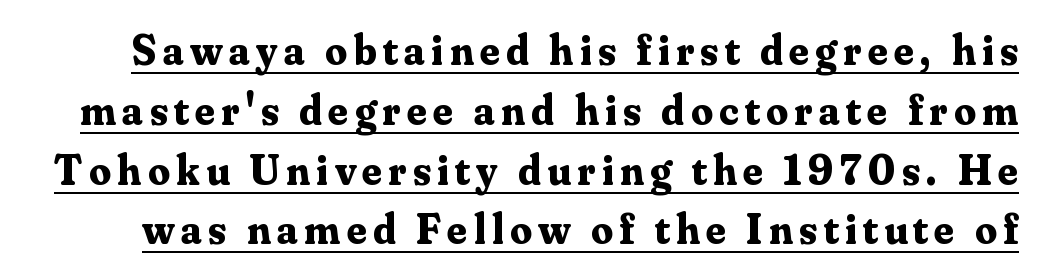
Q: Is the text bold? A: Yes.
Q: Is the text italic (slanted)? A: No, it is upright.
Q: Is the typeface a serif or a sans-serif typeface? A: Serif.
Q: Is the text underlined? A: Yes.
Q: Is the spacing between lines tight, normal or loose? A: Normal.
Q: Width (condensed, normal, or wide)? A: Normal.
Q: Stroke contrast? A: Medium.
Q: x-height? A: Small.
Q: Monospaced? A: No.
